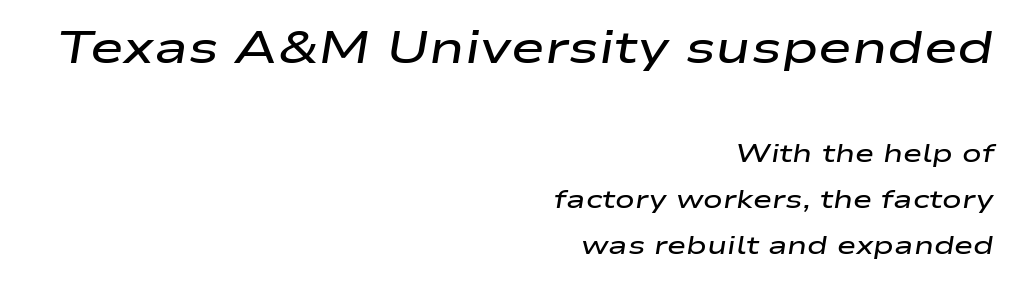
Q: Is the text bold? A: Semi-bold.
Q: Is the text italic (slanted)? A: Yes, it leans right by about 9 degrees.
Q: Is the text underlined? A: No.
Q: How is the paragraph aligned? A: Right-aligned.
Q: Is the spacing between letters normal or unusually wide? A: Normal.
Q: Which block of text is set in a larger size, the first (top) or the second (bottom)? A: The first (top) one.
Q: Width (condensed, normal, or wide)? A: Wide.
Q: Stroke contrast? A: Low.
Q: x-height? A: Medium.
Q: Monospaced? A: No.
